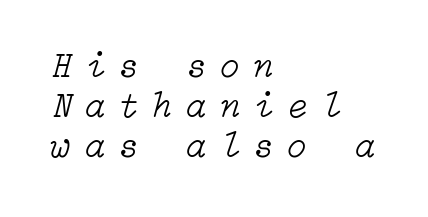
Q: Is the text bold? A: No.
Q: Is the text italic (slanted)? A: Yes, it leans right by about 15 degrees.
Q: Is the text underlined? A: No.
Q: How is the paragraph aligned? A: Left-aligned.
Q: Is the spacing between letters normal or unusually wide? A: Unusually wide.
Q: Is the spacing between lines tight, normal or loose? A: Tight.
Q: Width (condensed, normal, or wide)? A: Normal.
Q: Stroke contrast? A: Low.
Q: x-height? A: Medium.
